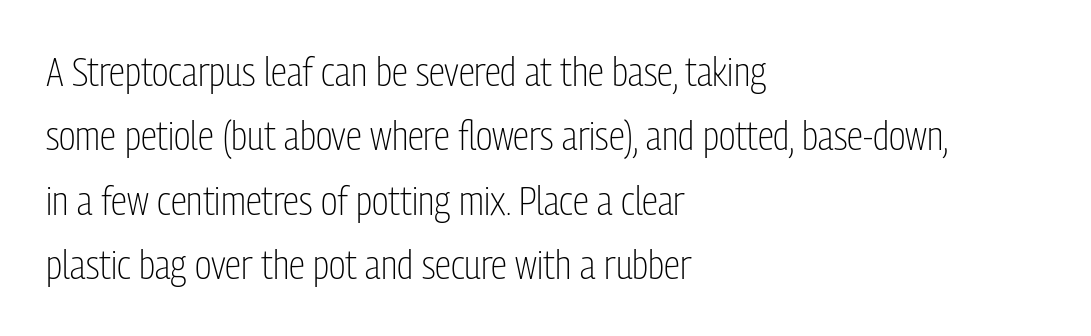
{"serif": "no", "italic": "no", "bold": "no", "weight": "light", "width": "condensed", "stroke_contrast": "low", "x_height": "medium", "monospaced": "no", "underline": "no", "align": "left", "line_spacing": "normal", "line_spacing_ratio": 1.57, "letter_spacing": "normal", "letter_spacing_em": 0.0, "glyph_px": 41}
